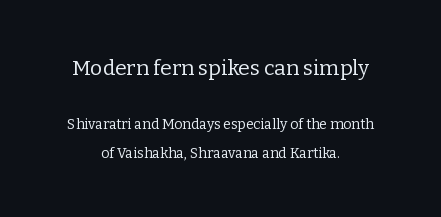
A centered setting, common on invitations and titles, is used for this passage. Weight class: somewhere from thin through regular. Honestly, the letter spacing is just normal — you wouldn't notice it. If you squint, the top block still reads clearly — it's the larger of the two. Loosely led — the rows are spread out. Lines of text with bare space underneath.
